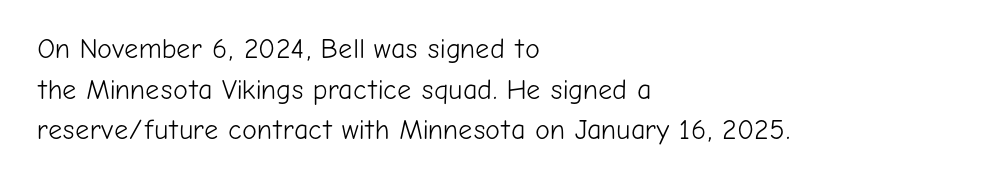
The image shows 28 px light sans-serif type, upright; set left-aligned, normal line spacing (1.45x), normal letter spacing, not underlined; low stroke contrast and a medium x-height.
